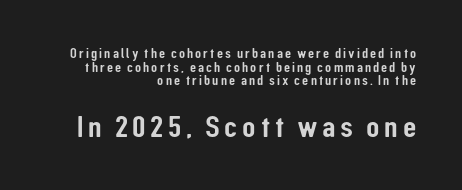
The image shows 31 px condensed sans-serif type, upright; set right-aligned, tight line spacing (0.97x), not underlined; the second (bottom) block is 2.21x larger; low stroke contrast and a medium x-height.
